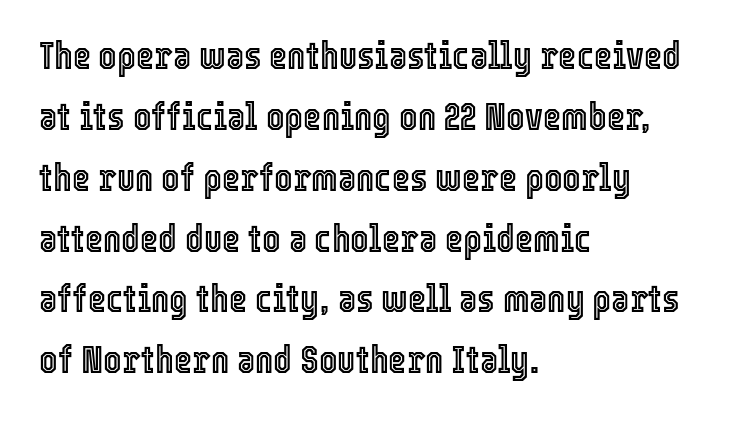
Q: Is the text italic (slanted)? A: No, it is upright.
Q: Is the text underlined? A: No.
Q: How is the paragraph aligned? A: Left-aligned.
Q: Is the spacing between letters normal or unusually wide? A: Normal.
Q: Is the spacing between lines tight, normal or loose? A: Normal.
Q: Width (condensed, normal, or wide)? A: Condensed.
Q: x-height? A: Medium.
Q: Monospaced? A: No.
